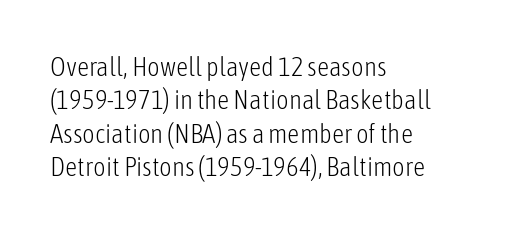
{"italic": "no", "bold": "no", "underline": "no", "align": "left", "line_spacing_ratio": 1.24, "letter_spacing": "normal", "letter_spacing_em": 0.0, "glyph_px": 27}
